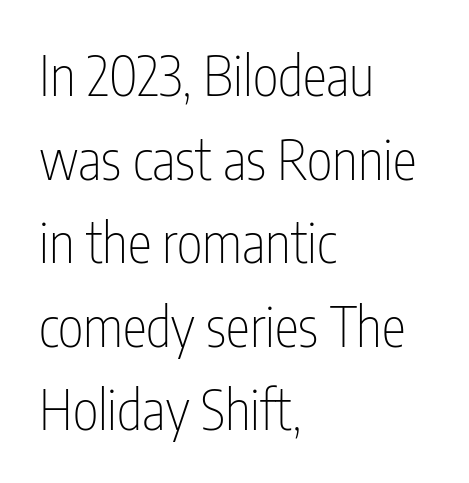
This sample uses plain, unmodified letter spacing. Does the lettering tilt? It doesn't — this is upright. Notice how the passage keeps a crisp vertical edge on the left only. I'd call this a sans setting — the letters go barefoot.
